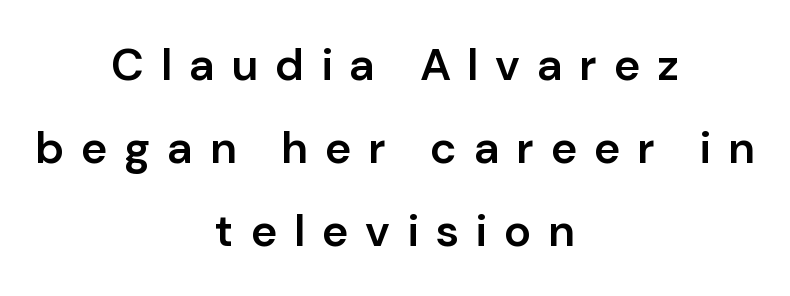
Q: Is the text bold? A: Semi-bold.
Q: Is the text italic (slanted)? A: No, it is upright.
Q: Is the typeface a serif or a sans-serif typeface? A: Sans-serif.
Q: Is the text underlined? A: No.
Q: How is the paragraph aligned? A: Centered.
Q: Is the spacing between letters normal or unusually wide? A: Unusually wide.
Q: Width (condensed, normal, or wide)? A: Normal.
Q: Stroke contrast? A: Low.
Q: x-height? A: Medium.
Q: Monospaced? A: No.
